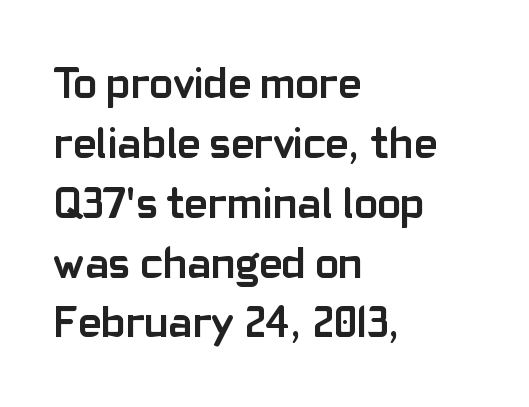
Q: Is the text bold? A: Yes.
Q: Is the text italic (slanted)? A: No, it is upright.
Q: Is the typeface a serif or a sans-serif typeface? A: Sans-serif.
Q: Is the text underlined? A: No.
Q: How is the paragraph aligned? A: Left-aligned.
Q: Is the spacing between letters normal or unusually wide? A: Normal.
Q: Is the spacing between lines tight, normal or loose? A: Normal.
Q: Width (condensed, normal, or wide)? A: Normal.
Q: Stroke contrast? A: Low.
Q: x-height? A: Medium.
Q: Monospaced? A: No.
